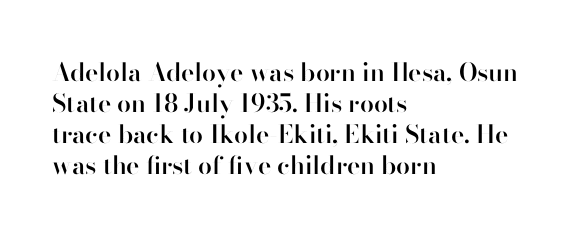
The image shows 25 px text type, upright; set left-aligned, line spacing 1.24x, normal letter spacing, not underlined.
